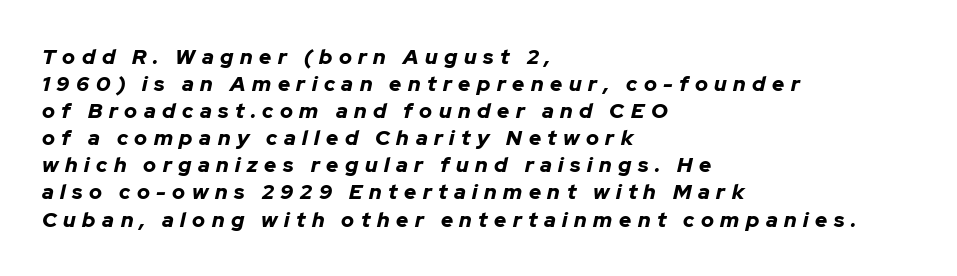
{"italic": "yes", "lean": "right", "slant_degrees": 12, "bold": "yes", "underline": "no", "align": "left", "line_spacing": "normal", "line_spacing_ratio": 1.29, "letter_spacing": "wide", "letter_spacing_em": 0.31, "glyph_px": 21}
